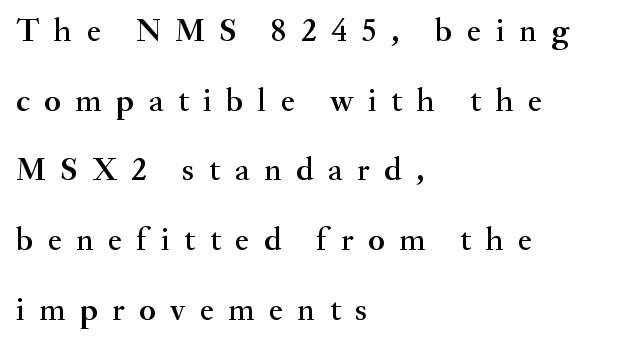
Q: Is the text italic (slanted)? A: No, it is upright.
Q: Is the typeface a serif or a sans-serif typeface? A: Serif.
Q: Is the text underlined? A: No.
Q: How is the paragraph aligned? A: Left-aligned.
Q: Is the spacing between letters normal or unusually wide? A: Unusually wide.
Q: Is the spacing between lines tight, normal or loose? A: Loose.
Q: Width (condensed, normal, or wide)? A: Normal.
Q: Stroke contrast? A: Medium.
Q: x-height? A: Small.
Q: Monospaced? A: No.
